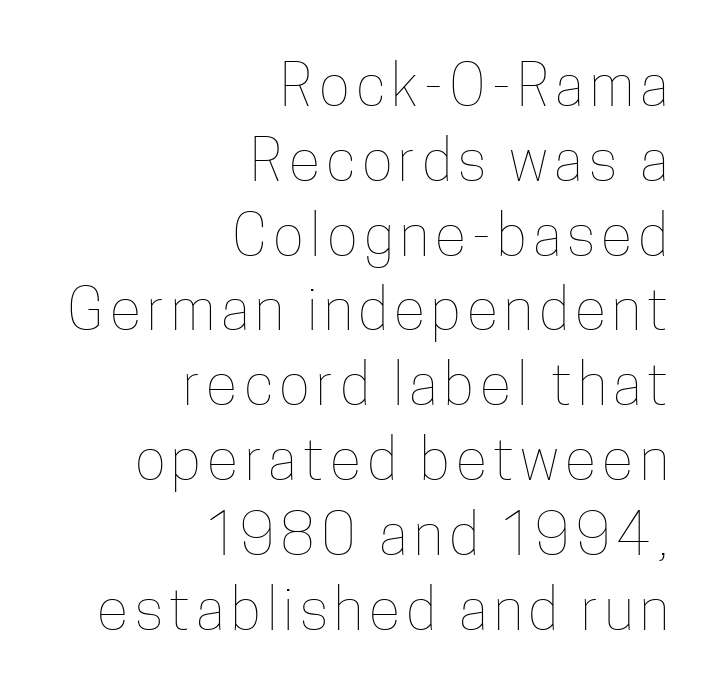
The image shows 58 px thin, condensed type, upright; set right-aligned, normal line spacing (1.29x), not underlined; low stroke contrast and a medium x-height.
